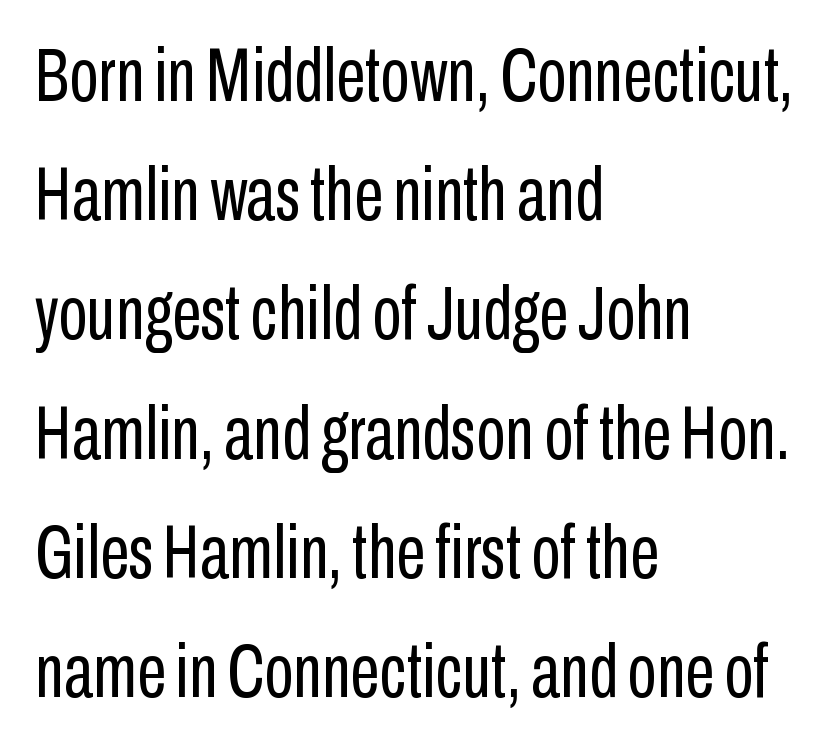
{"serif": "no", "italic": "no", "bold": "no", "weight": "regular", "width": "condensed", "stroke_contrast": "low", "x_height": "medium", "monospaced": "no", "underline": "no", "align": "left", "line_spacing": "normal", "line_spacing_ratio": 1.59, "letter_spacing": "normal", "letter_spacing_em": 0.0, "glyph_px": 75}
